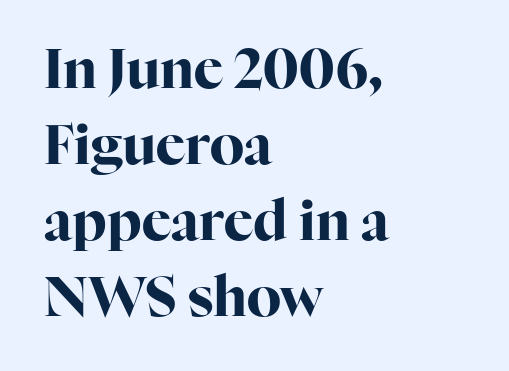
{"serif": "yes", "italic": "no", "bold": "yes", "weight": "bold", "width": "normal", "stroke_contrast": "high", "x_height": "medium", "monospaced": "no", "underline": "no", "align": "left", "line_spacing": "normal", "line_spacing_ratio": 1.38, "letter_spacing": "normal", "letter_spacing_em": 0.0, "glyph_px": 55}
